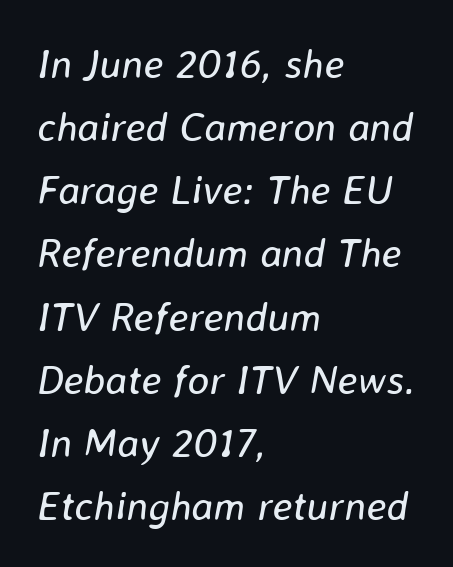
{"italic": "yes", "lean": "right", "slant_degrees": 8, "bold": "no", "weight": "regular", "width": "normal", "stroke_contrast": "low", "x_height": "medium", "monospaced": "no", "underline": "no", "align": "left", "line_spacing": "normal", "line_spacing_ratio": 1.54, "letter_spacing": "normal", "letter_spacing_em": 0.0, "glyph_px": 41}
